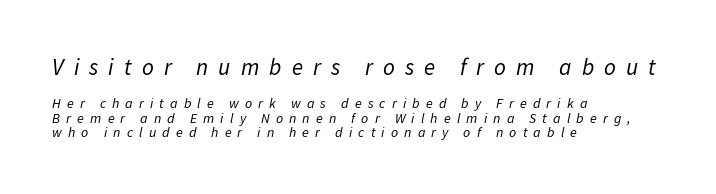
{"italic": "yes", "lean": "right", "slant_degrees": 11, "bold": "no", "underline": "no", "align": "left", "line_spacing": "tight", "line_spacing_ratio": 1.04, "letter_spacing": "wide", "letter_spacing_em": 0.44, "larger_block": "first", "size_ratio": 1.64, "glyph_px": 23}
